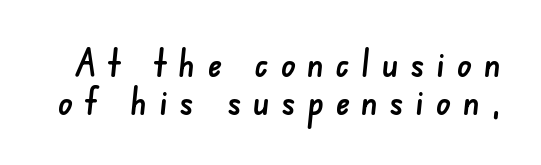
{"serif": "no", "width": "normal", "stroke_contrast": "low", "x_height": "small", "monospaced": "no", "underline": "no", "line_spacing": "tight", "line_spacing_ratio": 1.04, "letter_spacing": "wide", "letter_spacing_em": 0.32, "glyph_px": 37}
